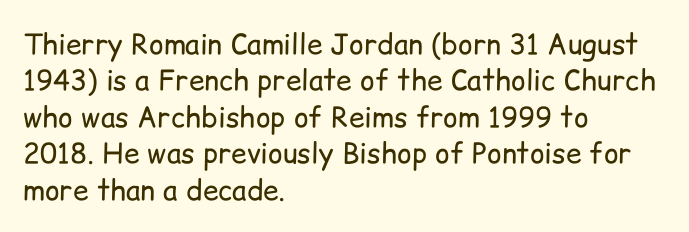
Q: Is the text bold? A: No.
Q: Is the text italic (slanted)? A: No, it is upright.
Q: Is the typeface a serif or a sans-serif typeface? A: Sans-serif.
Q: Is the text underlined? A: No.
Q: How is the paragraph aligned? A: Left-aligned.
Q: Is the spacing between letters normal or unusually wide? A: Normal.
Q: Is the spacing between lines tight, normal or loose? A: Normal.
Q: Width (condensed, normal, or wide)? A: Normal.
Q: Stroke contrast? A: Low.
Q: x-height? A: Medium.
Q: Monospaced? A: No.
